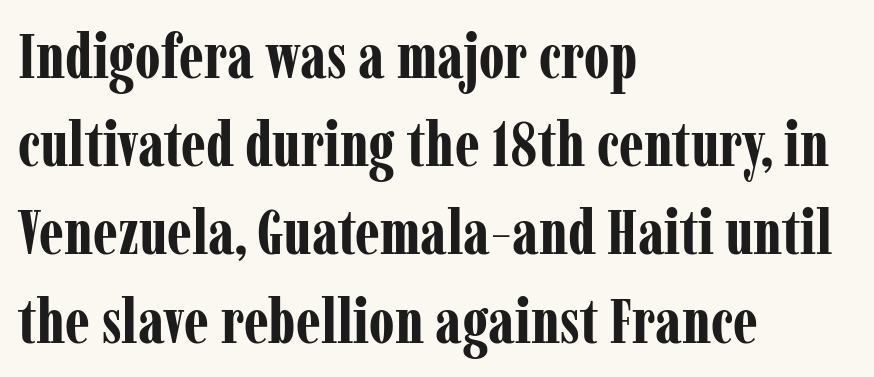
{"serif": "yes", "italic": "no", "bold": "yes", "weight": "bold", "width": "condensed", "stroke_contrast": "low", "x_height": "medium", "monospaced": "no", "underline": "no", "align": "left", "line_spacing": "normal", "line_spacing_ratio": 1.4, "letter_spacing": "normal", "letter_spacing_em": 0.0, "glyph_px": 63}
